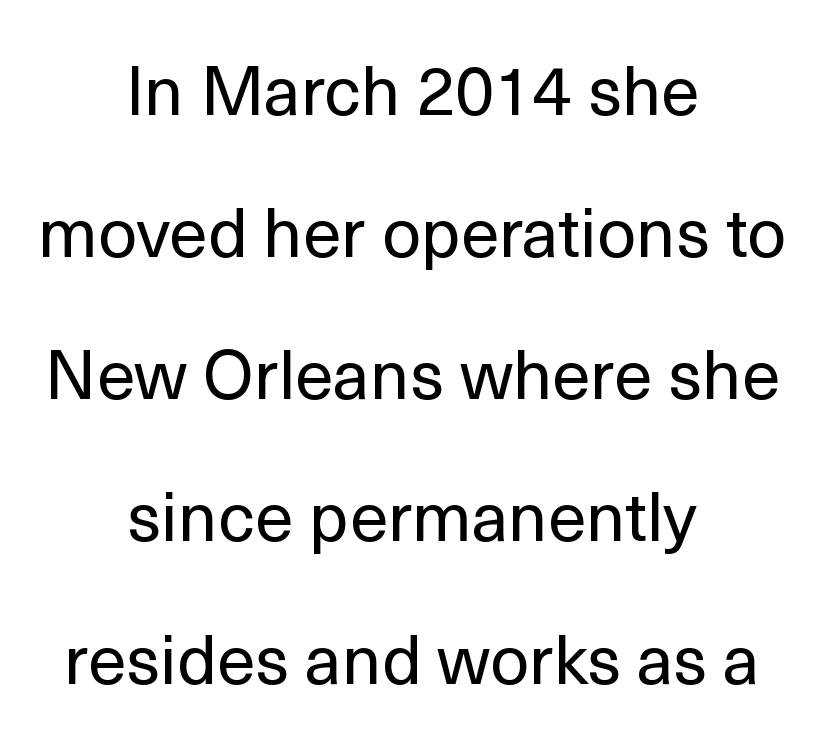
Q: Is the text bold? A: No.
Q: Is the text italic (slanted)? A: No, it is upright.
Q: Is the typeface a serif or a sans-serif typeface? A: Sans-serif.
Q: Is the text underlined? A: No.
Q: How is the paragraph aligned? A: Centered.
Q: Is the spacing between letters normal or unusually wide? A: Normal.
Q: Is the spacing between lines tight, normal or loose? A: Loose.
Q: Width (condensed, normal, or wide)? A: Normal.
Q: x-height? A: Medium.
Q: Monospaced? A: No.
